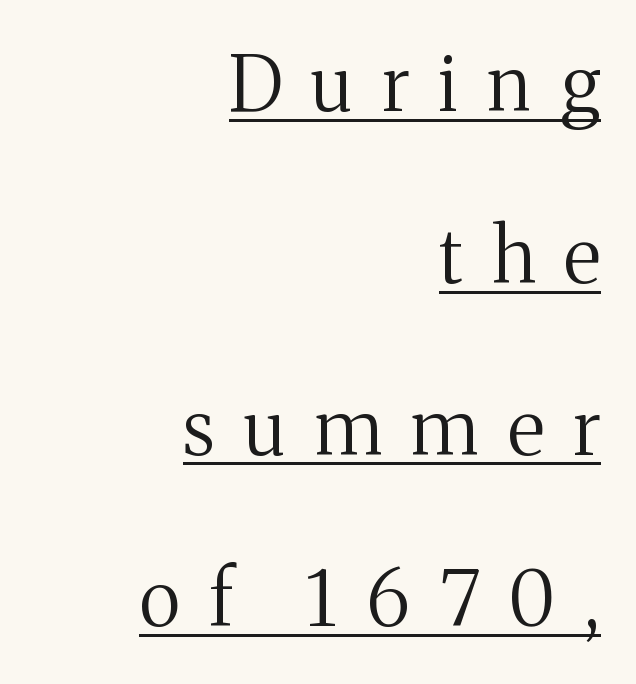
Students, observe the line beneath the letters — that is underlining. You can tell from the footed stems that serif type was used. A great deal of white space separates one row of letters from the next. Note the varied advance widths — an 'i' is clearly narrower than an 'm'. Inter-character spacing is expanded well beyond the font's built-in metrics. This is roman type, the default non-slanted kind.
